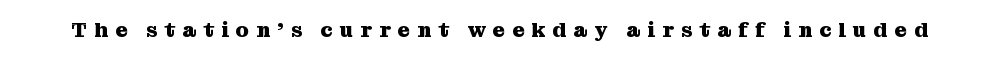
The image shows 21 px bold type, upright; set unusually wide letter spacing (+0.34 em), not underlined.
